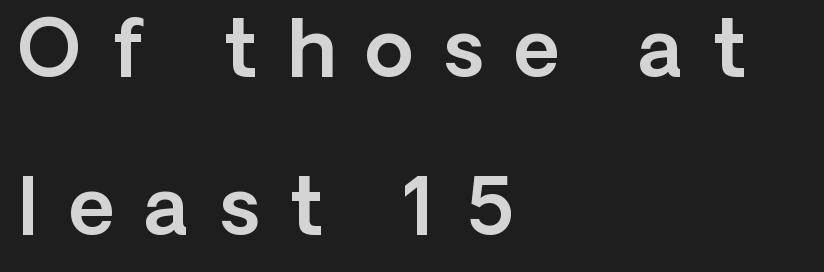
Each word looks stretched out because of the extra space between its letters. Type style note: lacks serifs. You could not count columns in this text — the font is proportionally spaced. The line-height multiplier appears high, well above default.
